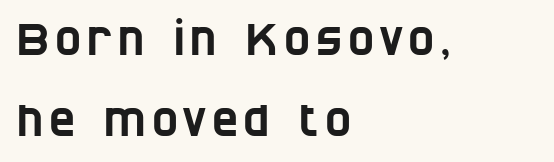
The image shows 44 px condensed sans-serif type; set left-aligned, line spacing 1.83x, not underlined; low stroke contrast and a large x-height.
